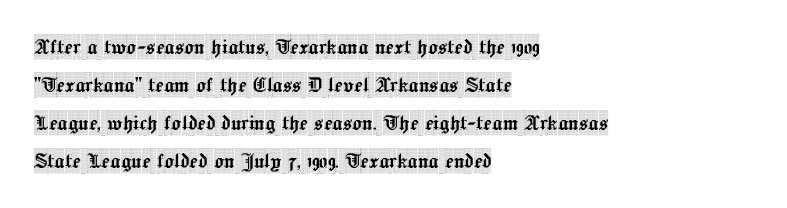
Plain, unruled lines of type. Each word holds together tightly as a unit, with standard inter-letter gaps. Every row of glyphs begins at an identical x-position on the left. Leading matches the norm, producing a regular column.
